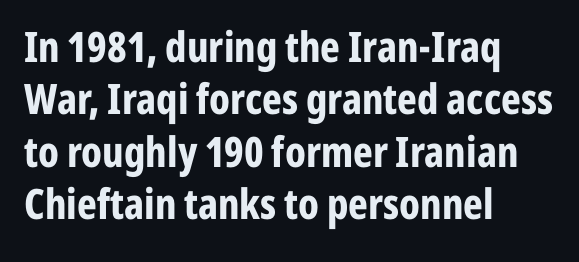
{"serif": "no", "italic": "no", "bold": "yes", "weight": "bold", "width": "condensed", "stroke_contrast": "low", "x_height": "medium", "monospaced": "no", "underline": "no", "align": "left", "line_spacing": "normal", "line_spacing_ratio": 1.25, "letter_spacing": "normal", "letter_spacing_em": 0.0, "glyph_px": 42}
